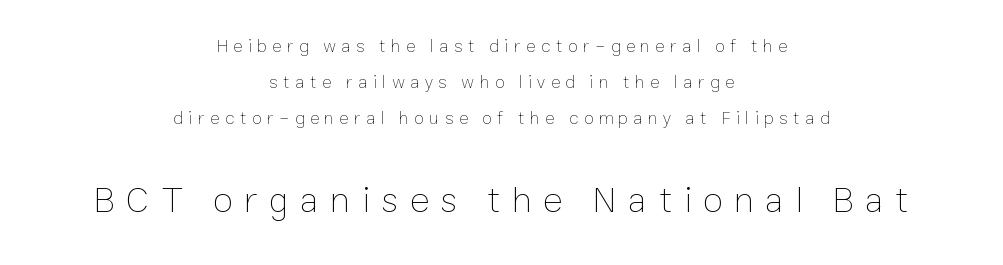
The image shows 37 px thin type, upright; set centered, loose line spacing (2.01x), unusually wide letter spacing (+0.3 em), not underlined; the second (bottom) block is 2.06x larger; low stroke contrast and a medium x-height.
